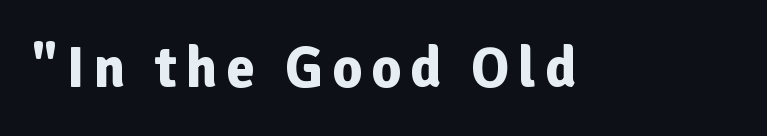
Q: Is the text bold? A: Yes.
Q: Is the text italic (slanted)? A: No, it is upright.
Q: Is the typeface a serif or a sans-serif typeface? A: Sans-serif.
Q: Is the text underlined? A: No.
Q: Width (condensed, normal, or wide)? A: Normal.
Q: Stroke contrast? A: Low.
Q: x-height? A: Medium.
Q: Monospaced? A: No.
